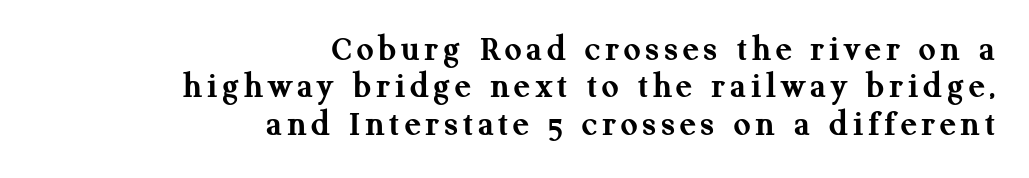
The image shows 37 px semibold serif type, upright; set right-aligned, tight line spacing (1.01x), not underlined; medium stroke contrast and a medium x-height.
